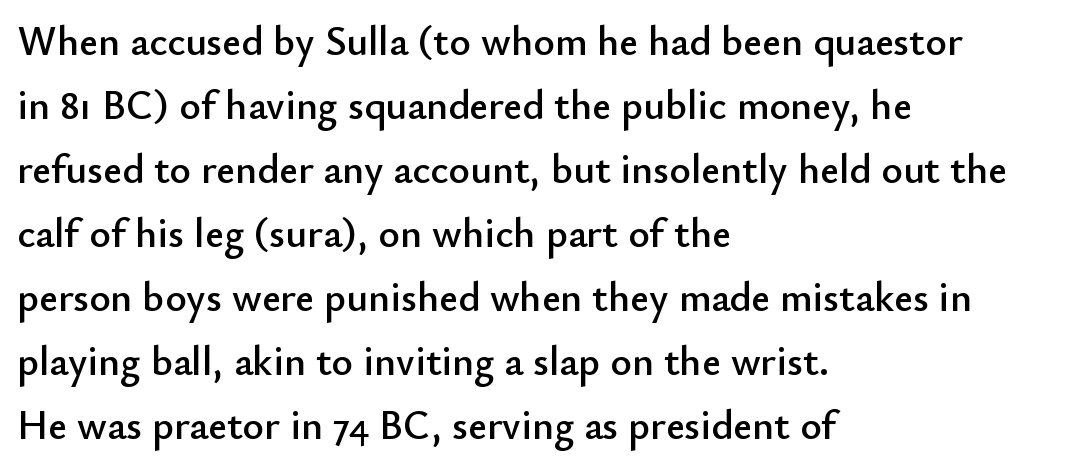
Q: Is the text italic (slanted)? A: No, it is upright.
Q: Is the typeface a serif or a sans-serif typeface? A: Sans-serif.
Q: Is the text underlined? A: No.
Q: How is the paragraph aligned? A: Left-aligned.
Q: Is the spacing between letters normal or unusually wide? A: Normal.
Q: Is the spacing between lines tight, normal or loose? A: Normal.
Q: Width (condensed, normal, or wide)? A: Normal.
Q: Stroke contrast? A: Low.
Q: x-height? A: Small.
Q: Monospaced? A: No.
